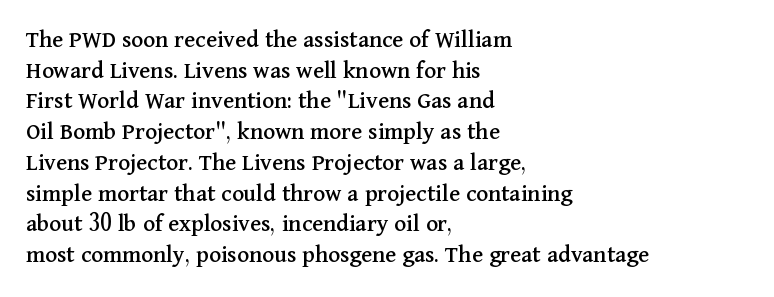
The image shows 25 px text type, upright; set left-aligned, line spacing 1.23x, normal letter spacing, not underlined.
